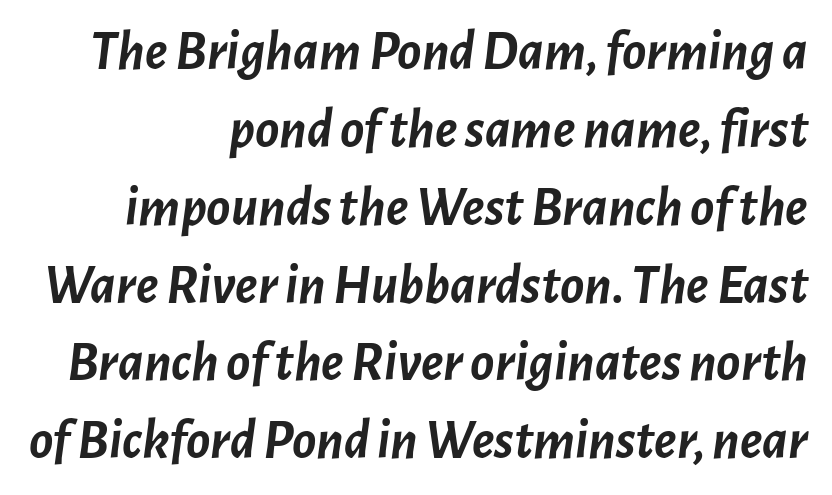
{"italic": "yes", "lean": "right", "slant_degrees": 7, "bold": "yes", "weight": "semibold", "width": "normal", "stroke_contrast": "low", "x_height": "medium", "monospaced": "no", "underline": "no", "align": "right", "line_spacing": "normal", "line_spacing_ratio": 1.39, "letter_spacing": "normal", "letter_spacing_em": 0.0, "glyph_px": 56}
